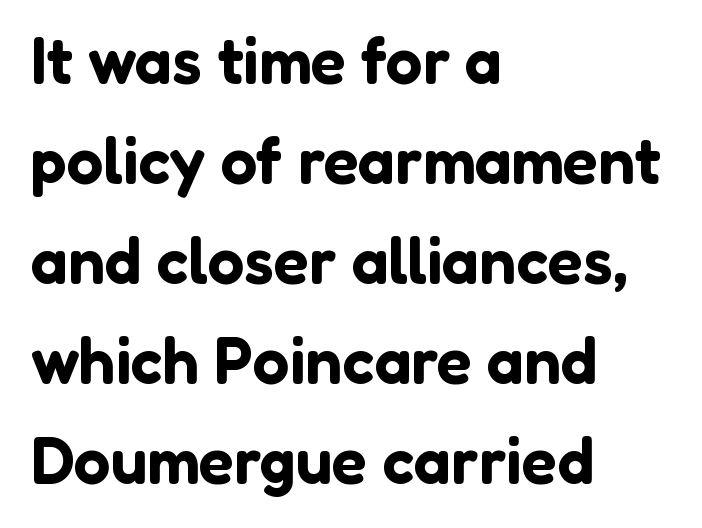
Q: Is the text italic (slanted)? A: No, it is upright.
Q: Is the typeface a serif or a sans-serif typeface? A: Sans-serif.
Q: Is the text underlined? A: No.
Q: How is the paragraph aligned? A: Left-aligned.
Q: Is the spacing between letters normal or unusually wide? A: Normal.
Q: Is the spacing between lines tight, normal or loose? A: Normal.
Q: Width (condensed, normal, or wide)? A: Normal.
Q: Stroke contrast? A: Low.
Q: x-height? A: Medium.
Q: Monospaced? A: No.
